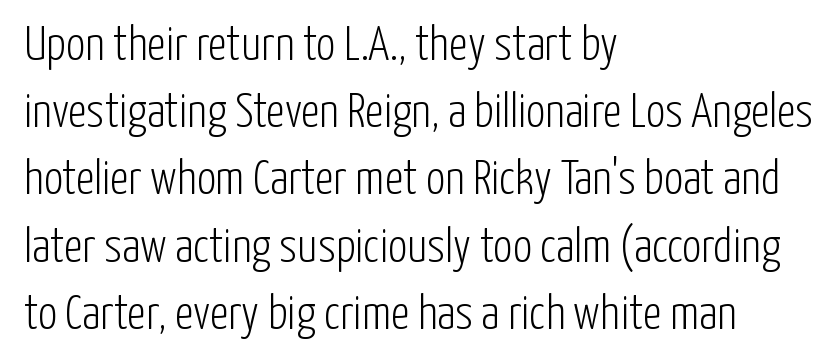
Q: Is the text bold? A: No.
Q: Is the text italic (slanted)? A: No, it is upright.
Q: Is the typeface a serif or a sans-serif typeface? A: Sans-serif.
Q: Is the text underlined? A: No.
Q: How is the paragraph aligned? A: Left-aligned.
Q: Is the spacing between letters normal or unusually wide? A: Normal.
Q: Is the spacing between lines tight, normal or loose? A: Normal.
Q: Width (condensed, normal, or wide)? A: Condensed.
Q: Stroke contrast? A: Low.
Q: x-height? A: Medium.
Q: Monospaced? A: No.
